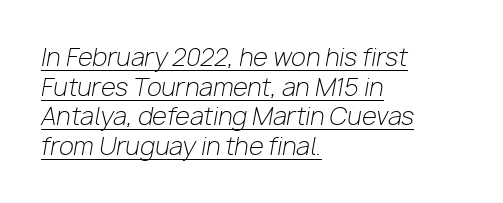
{"italic": "yes", "lean": "right", "slant_degrees": 10, "bold": "no", "underline": "yes", "align": "left", "line_spacing_ratio": 1.23, "letter_spacing": "normal", "letter_spacing_em": 0.0, "glyph_px": 24}
